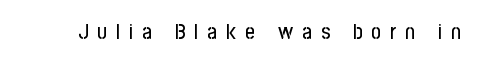
Q: Is the text italic (slanted)? A: No, it is upright.
Q: Is the text underlined? A: No.
Q: Is the spacing between letters normal or unusually wide? A: Unusually wide.
